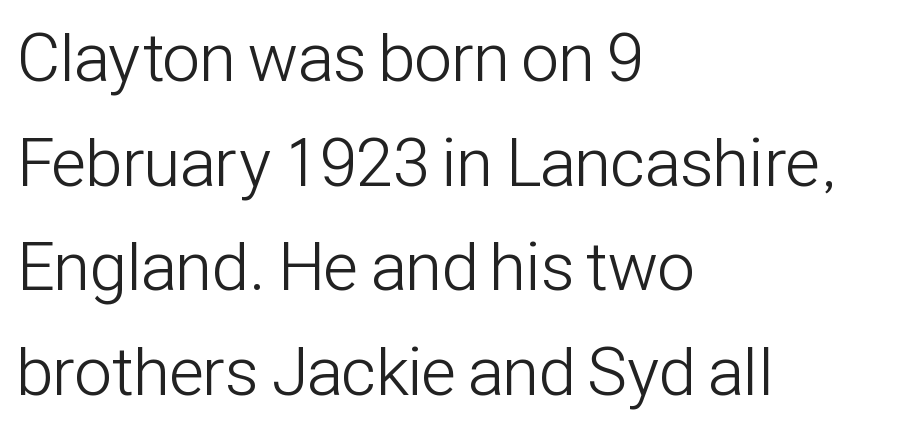
The image shows 68 px light, condensed sans-serif type, upright; set left-aligned, normal line spacing (1.54x), normal letter spacing, not underlined; low stroke contrast and a medium x-height.
